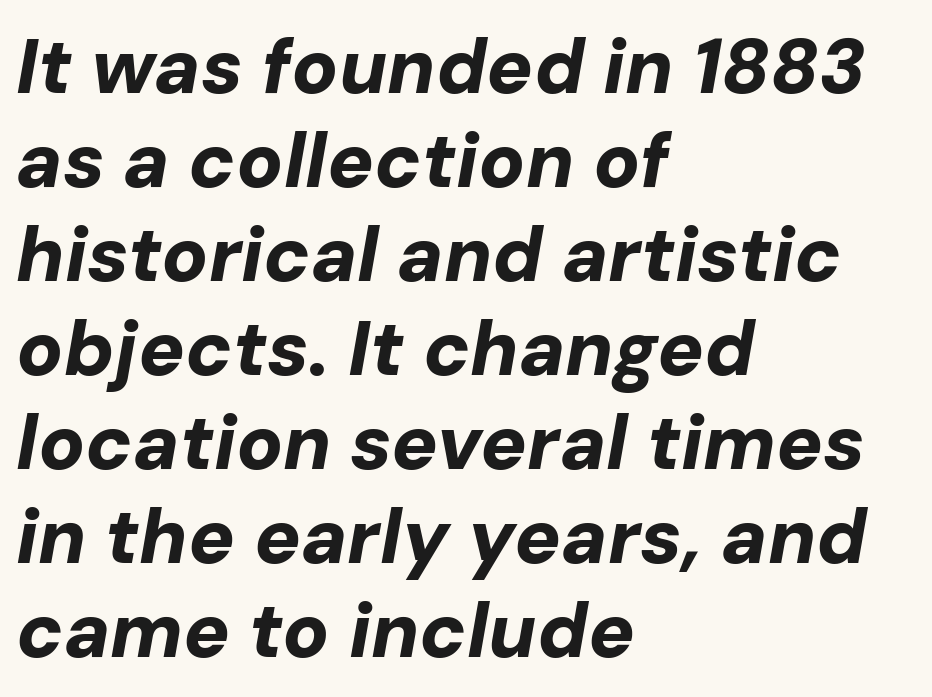
{"italic": "yes", "lean": "right", "slant_degrees": 10, "bold": "yes", "weight": "bold", "width": "normal", "stroke_contrast": "low", "x_height": "medium", "monospaced": "no", "underline": "no", "align": "left", "line_spacing_ratio": 1.22, "letter_spacing": "normal", "letter_spacing_em": 0.0, "glyph_px": 77}
